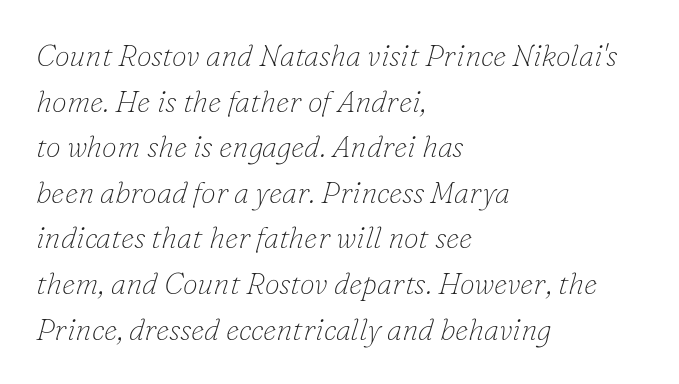
The image shows 30 px thin serif type, italic (leaning right); set left-aligned, normal line spacing (1.52x), normal letter spacing, not underlined; low stroke contrast and a small x-height.
